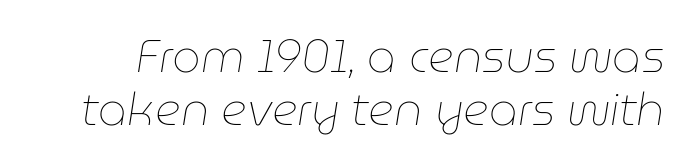
The image shows 45 px thin type, italic (leaning right); set line spacing 1.18x, normal letter spacing, not underlined; low stroke contrast and a medium x-height.
